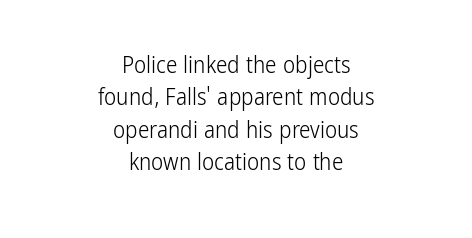
The image shows 23 px text type, upright; set centered, normal line spacing (1.41x), normal letter spacing, not underlined.
